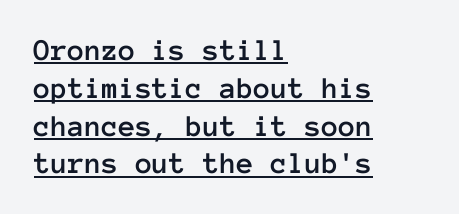
{"italic": "no", "width": "normal", "stroke_contrast": "low", "x_height": "medium", "monospaced": "yes", "underline": "yes", "align": "left", "line_spacing_ratio": 1.22, "letter_spacing": "normal", "letter_spacing_em": 0.0, "glyph_px": 31}
